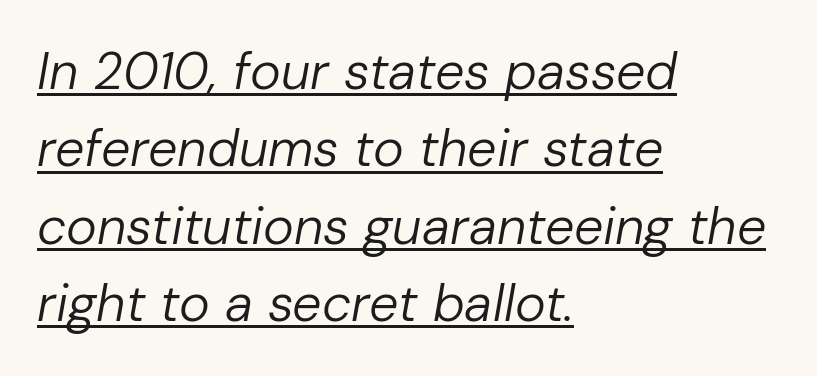
Q: Is the text bold? A: No.
Q: Is the text italic (slanted)? A: Yes, it leans right by about 10 degrees.
Q: Is the text underlined? A: Yes.
Q: How is the paragraph aligned? A: Left-aligned.
Q: Is the spacing between letters normal or unusually wide? A: Normal.
Q: Is the spacing between lines tight, normal or loose? A: Normal.
Q: Width (condensed, normal, or wide)? A: Normal.
Q: Stroke contrast? A: Low.
Q: x-height? A: Medium.
Q: Monospaced? A: No.
